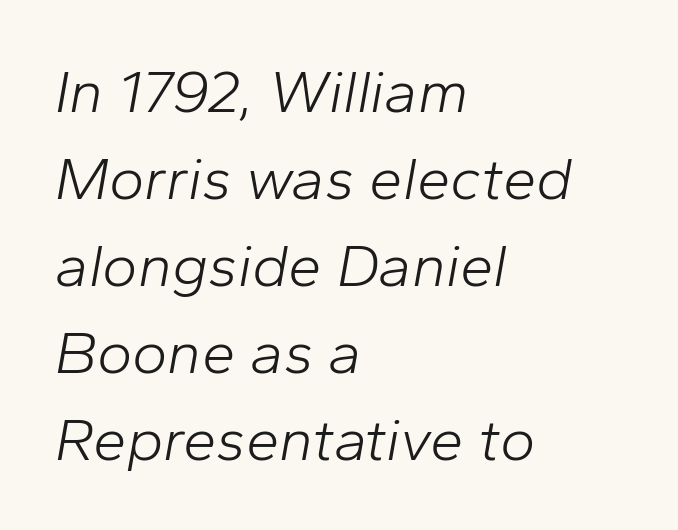
Normally led — the rows are evenly, conventionally spaced. Nobody touched the tracking dial on this one. Typeset ragged right — the left edge is the straight one. The font sits on the lighter half of the weight spectrum, regular included. Decoration check: the copy has no underline.
